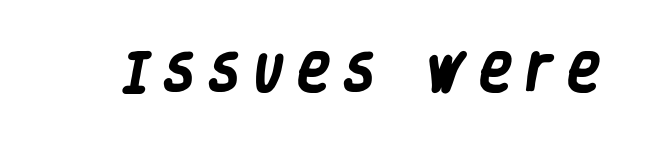
Substantial extra tracking has been applied to these lines. Stroke terminals: plain, sans-serif. Think of a printed novel: that variable character pitch is what you see here. The area under the type is left untouched.
